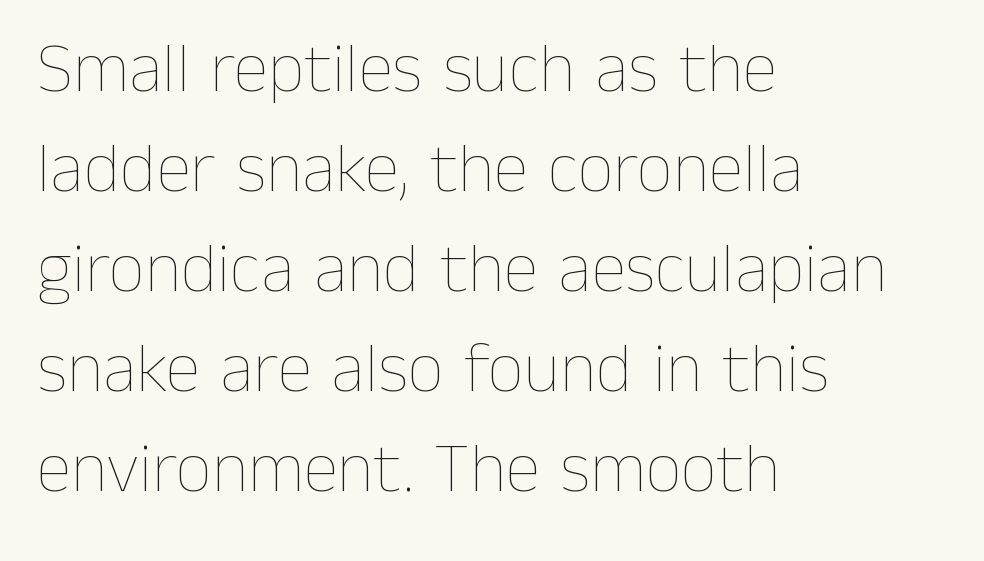
{"italic": "no", "bold": "no", "weight": "thin", "width": "normal", "stroke_contrast": "low", "x_height": "medium", "monospaced": "no", "underline": "no", "align": "left", "line_spacing": "normal", "line_spacing_ratio": 1.41, "letter_spacing": "normal", "letter_spacing_em": 0.0, "glyph_px": 71}
